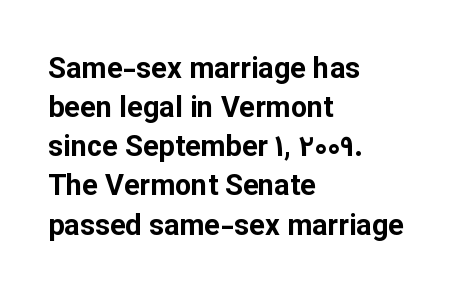
Q: Is the text bold? A: Yes.
Q: Is the text italic (slanted)? A: No, it is upright.
Q: Is the typeface a serif or a sans-serif typeface? A: Sans-serif.
Q: Is the text underlined? A: No.
Q: How is the paragraph aligned? A: Left-aligned.
Q: Is the spacing between letters normal or unusually wide? A: Normal.
Q: Is the spacing between lines tight, normal or loose? A: Normal.
Q: Width (condensed, normal, or wide)? A: Normal.
Q: Stroke contrast? A: Low.
Q: x-height? A: Medium.
Q: Monospaced? A: No.
